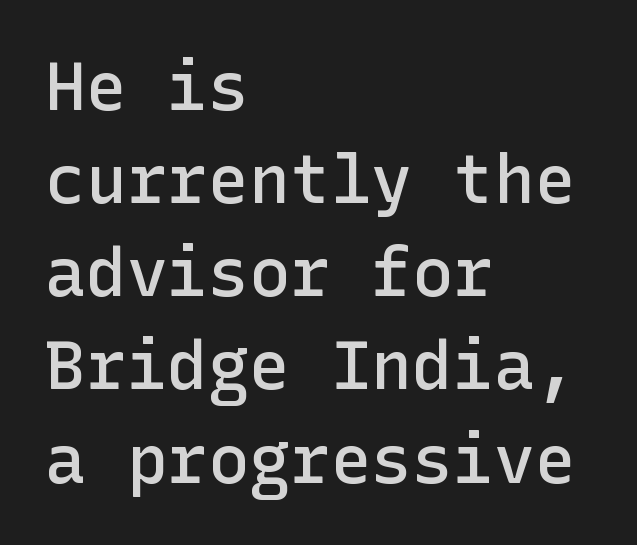
{"serif": "no", "italic": "no", "bold": "semi", "weight": "semibold", "width": "normal", "stroke_contrast": "low", "x_height": "medium", "underline": "no", "align": "left", "line_spacing": "normal", "line_spacing_ratio": 1.37, "letter_spacing": "normal", "letter_spacing_em": 0.0, "glyph_px": 68}
